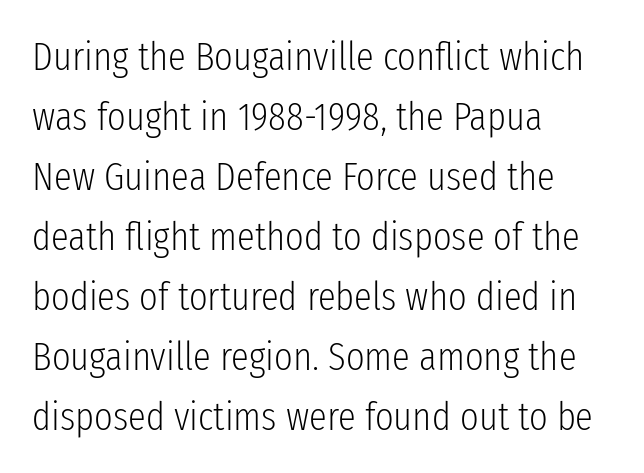
Q: Is the text bold? A: No.
Q: Is the text italic (slanted)? A: No, it is upright.
Q: Is the typeface a serif or a sans-serif typeface? A: Sans-serif.
Q: Is the text underlined? A: No.
Q: How is the paragraph aligned? A: Left-aligned.
Q: Is the spacing between letters normal or unusually wide? A: Normal.
Q: Is the spacing between lines tight, normal or loose? A: Normal.
Q: Width (condensed, normal, or wide)? A: Condensed.
Q: Stroke contrast? A: Low.
Q: x-height? A: Medium.
Q: Monospaced? A: No.
